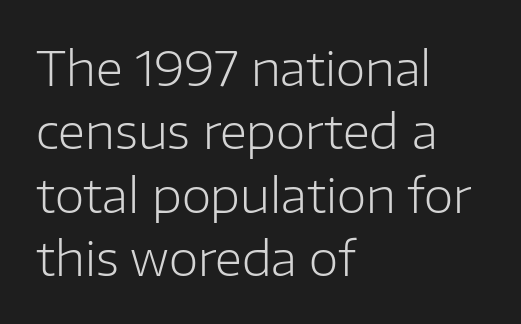
{"serif": "no", "italic": "no", "bold": "no", "weight": "light", "width": "normal", "stroke_contrast": "low", "x_height": "medium", "monospaced": "no", "underline": "no", "align": "left", "line_spacing": "normal", "line_spacing_ratio": 1.32, "letter_spacing": "normal", "letter_spacing_em": 0.0, "glyph_px": 48}
